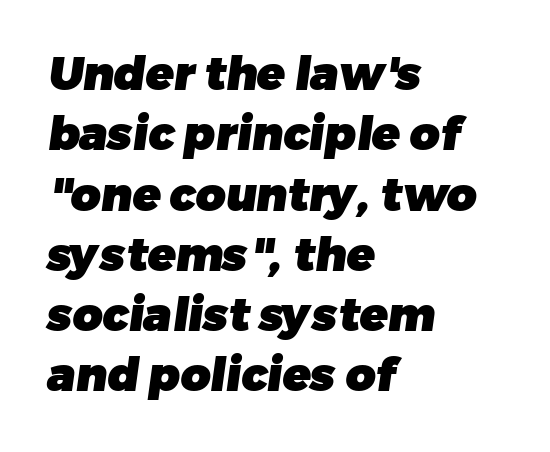
There is no visible air inserted between adjacent glyphs. Check the space under the baseline: it is left empty. Regarding serifs, this sample does without them. All the whitespace from short lines collects on the right.
